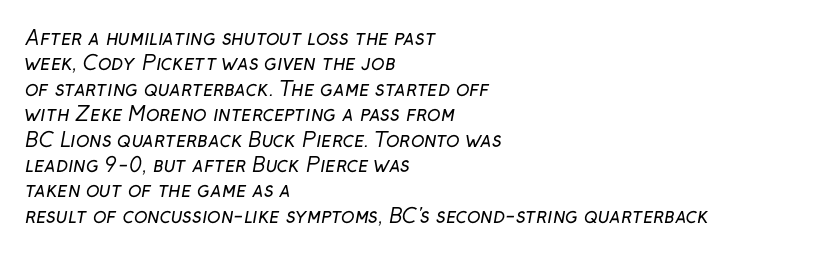
{"bold": "no", "underline": "no", "align": "left", "line_spacing": "normal", "line_spacing_ratio": 1.27, "letter_spacing": "normal", "letter_spacing_em": 0.0, "glyph_px": 20}
